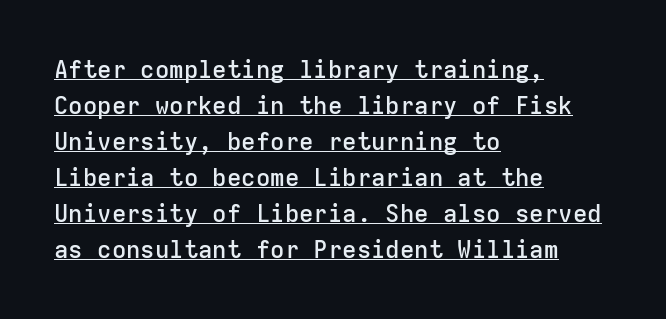
Q: Is the text bold? A: Semi-bold.
Q: Is the text italic (slanted)? A: No, it is upright.
Q: Is the text underlined? A: Yes.
Q: How is the paragraph aligned? A: Left-aligned.
Q: Is the spacing between letters normal or unusually wide? A: Normal.
Q: Is the spacing between lines tight, normal or loose? A: Normal.
